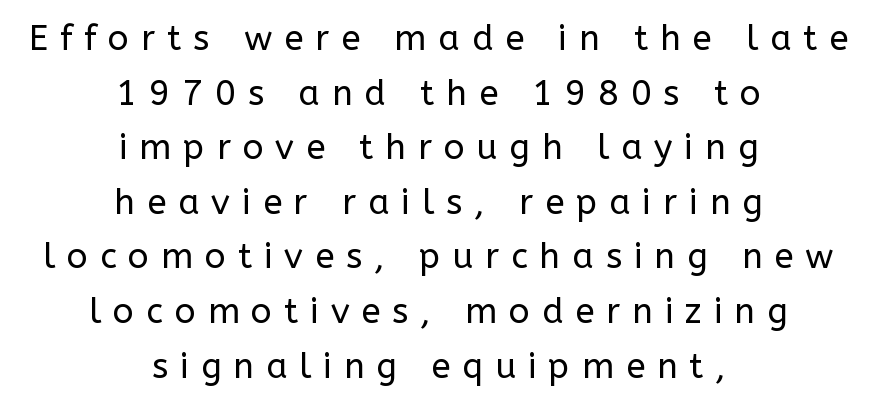
The image shows 35 px regular-weight sans-serif type, upright; set centered, normal line spacing (1.56x), unusually wide letter spacing (+0.34 em), not underlined; low stroke contrast and a medium x-height.
